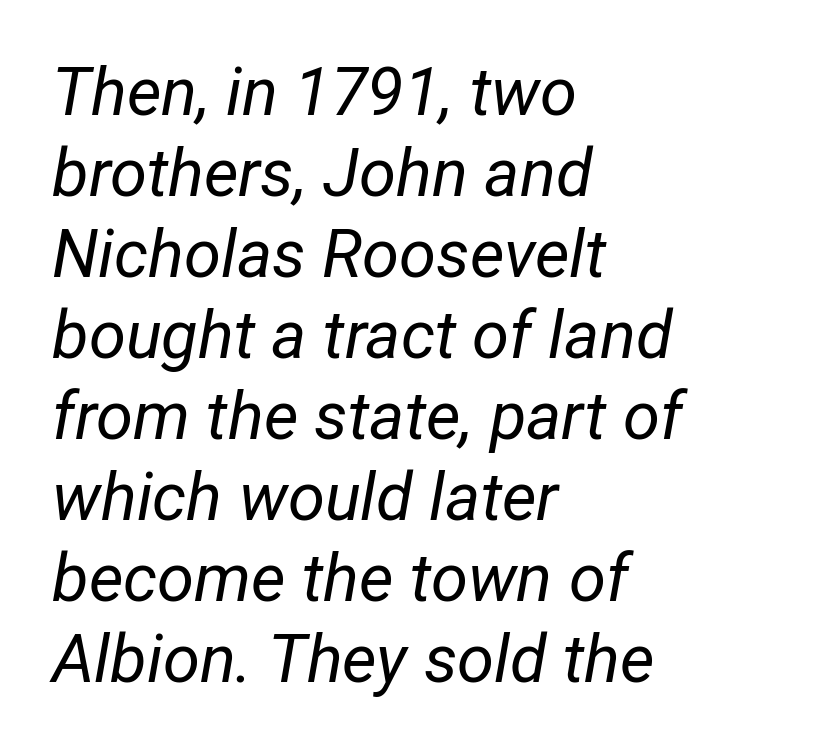
Q: Is the text bold? A: No.
Q: Is the text italic (slanted)? A: Yes, it leans right by about 12 degrees.
Q: Is the text underlined? A: No.
Q: How is the paragraph aligned? A: Left-aligned.
Q: Is the spacing between letters normal or unusually wide? A: Normal.
Q: Width (condensed, normal, or wide)? A: Condensed.
Q: Stroke contrast? A: Low.
Q: x-height? A: Medium.
Q: Monospaced? A: No.
